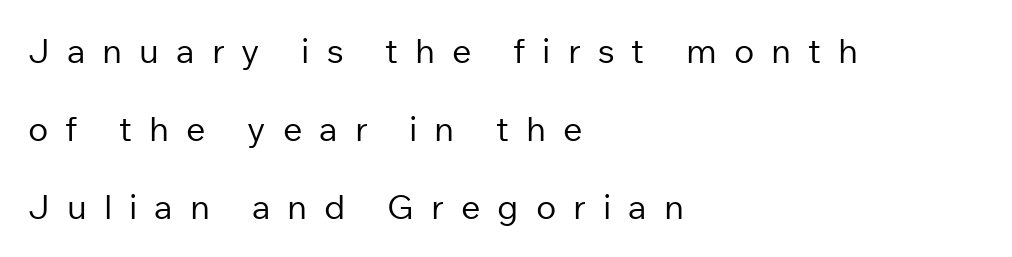
Is this a sans? Yes — the strokes have no serifs. The space beneath each line is pristine and unruled. The typeface has the unassuming heft of standard copy or less. The rag falls on the right side of this text block. The passage shown is typed in a proportional face where columns would drift. Does extra space separate the letters? Yes, quite a lot of it.
